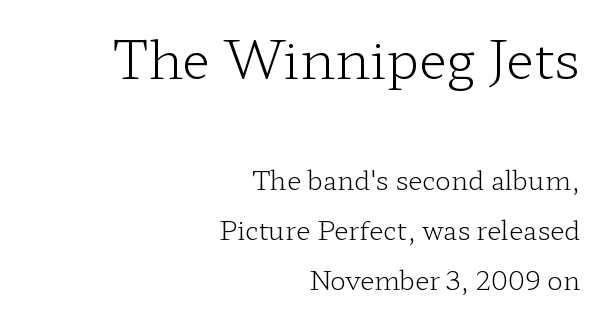
The image shows 52 px light, wide serif type, upright; set right-aligned, loose line spacing (1.92x), normal letter spacing, not underlined; the first (top) block is 2.0x larger; low stroke contrast and a medium x-height.
